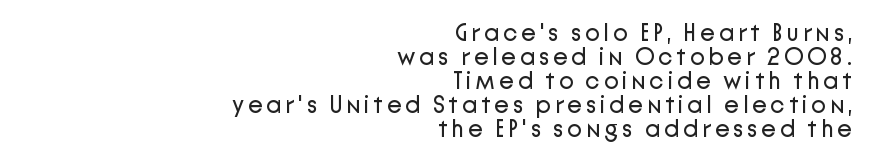
Does the leading feel generous? Not at all — it's pinched. The letterforms sit at book weight or below. This rendering uses right alignment, leaving the left contour irregular. The string is rendered with underlining switched off. Do the letters lean? They stand straight.
